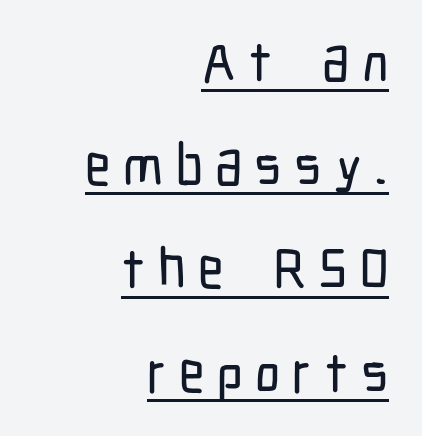
Q: Is the text italic (slanted)? A: No, it is upright.
Q: Is the typeface a serif or a sans-serif typeface? A: Sans-serif.
Q: Is the text underlined? A: Yes.
Q: How is the paragraph aligned? A: Right-aligned.
Q: Is the spacing between letters normal or unusually wide? A: Unusually wide.
Q: Width (condensed, normal, or wide)? A: Condensed.
Q: Stroke contrast? A: Low.
Q: x-height? A: Medium.
Q: Monospaced? A: No.
